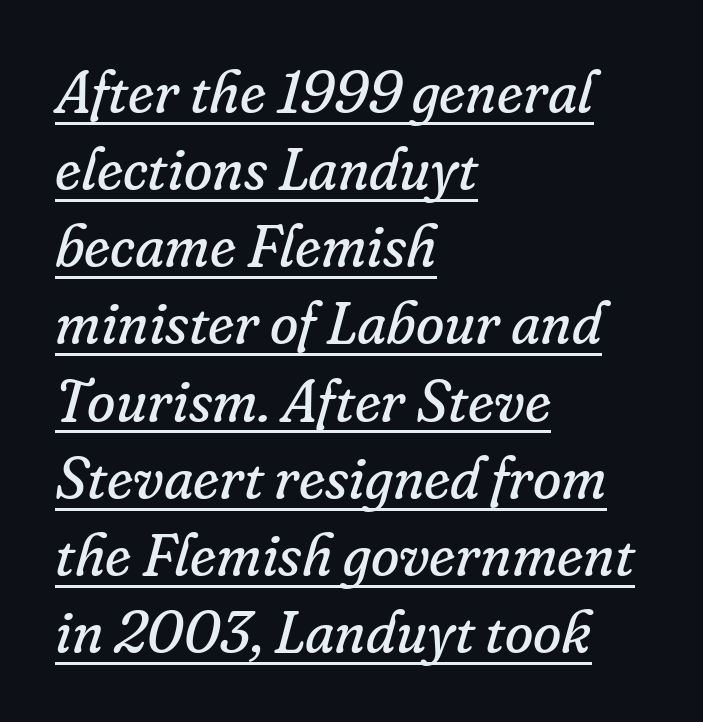
Q: Is the text bold? A: No.
Q: Is the text italic (slanted)? A: Yes, it leans right by about 16 degrees.
Q: Is the typeface a serif or a sans-serif typeface? A: Serif.
Q: Is the text underlined? A: Yes.
Q: How is the paragraph aligned? A: Left-aligned.
Q: Is the spacing between letters normal or unusually wide? A: Normal.
Q: Is the spacing between lines tight, normal or loose? A: Normal.
Q: Width (condensed, normal, or wide)? A: Normal.
Q: Stroke contrast? A: Low.
Q: x-height? A: Small.
Q: Monospaced? A: No.
